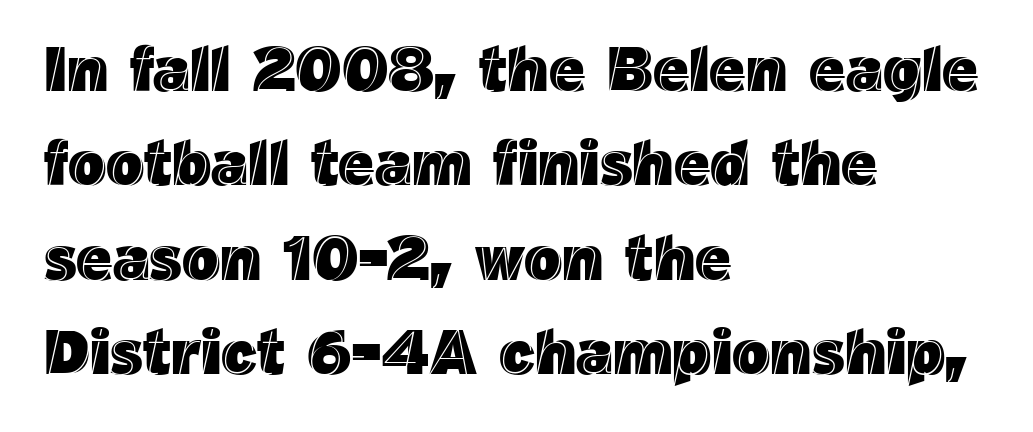
Characters remain perfectly vertical along every line. The rendering uses a moderate line-height, typical for paragraphs. Looks like regular typesetting: each glyph gets only the width it needs. This sample uses plain, unmodified letter spacing. The rendering anchors every line to the left-hand side. Honestly, there is no underline to notice here at all.
